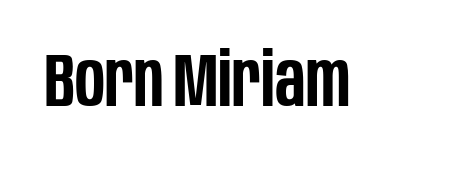
The image shows 76 px semibold, condensed sans-serif type, upright; set normal letter spacing, not underlined; low stroke contrast and a large x-height.
